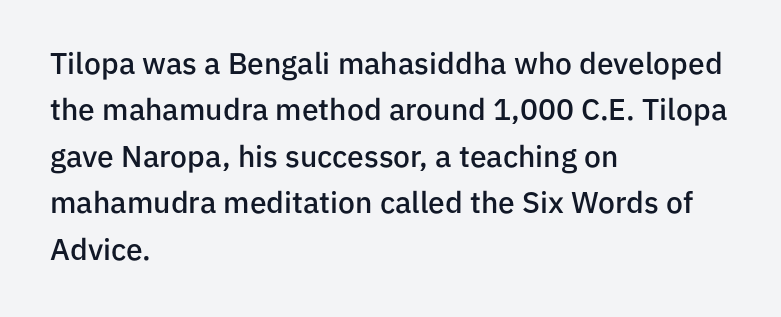
The image shows 30 px semibold sans-serif type, upright; set left-aligned, normal line spacing (1.55x), normal letter spacing, not underlined; low stroke contrast and a medium x-height.
